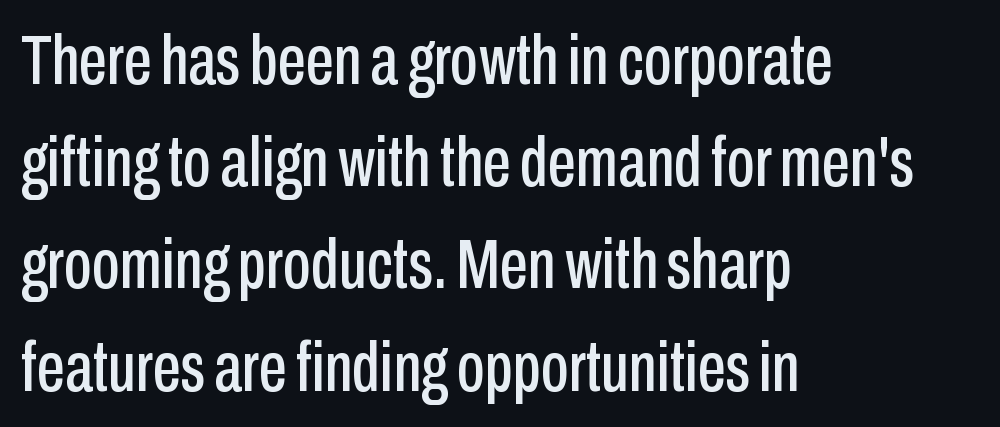
The image shows 71 px condensed sans-serif type, upright; set left-aligned, normal line spacing (1.44x), normal letter spacing, not underlined; low stroke contrast and a medium x-height.
